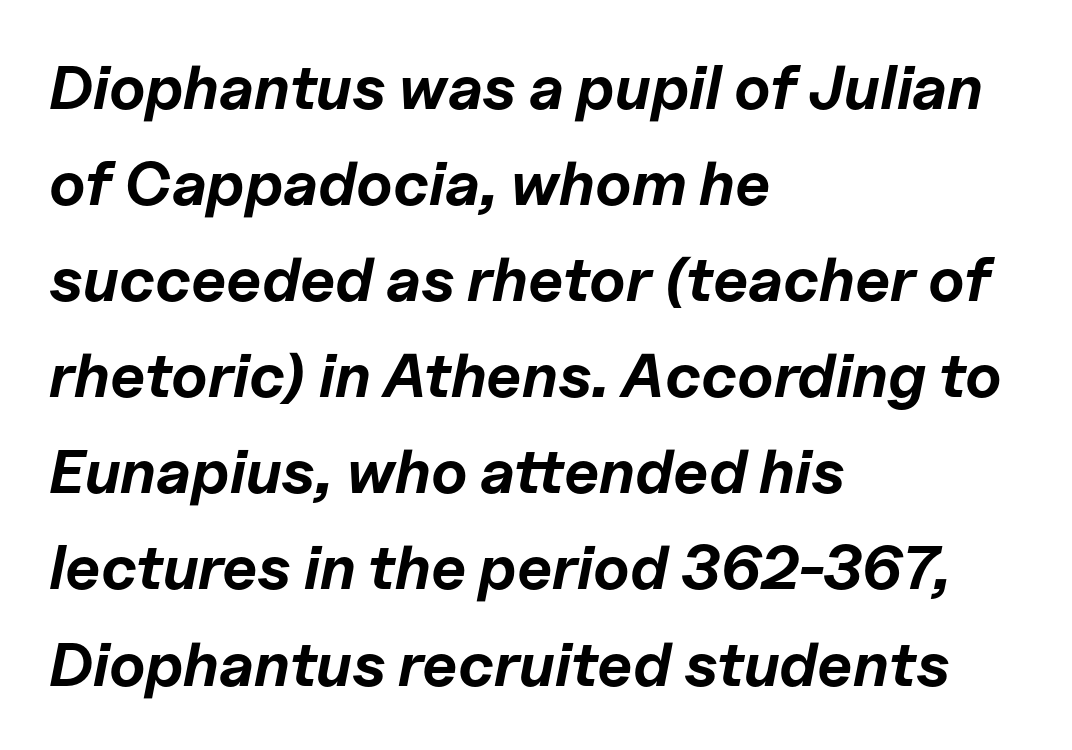
The type is set solid horizontally, with unmodified tracking. The text block is weighted toward the left margin, trailing off unevenly rightward. Evenly set lines give the paragraph a standard silhouette. Honestly, there is no underline to notice here at all.
